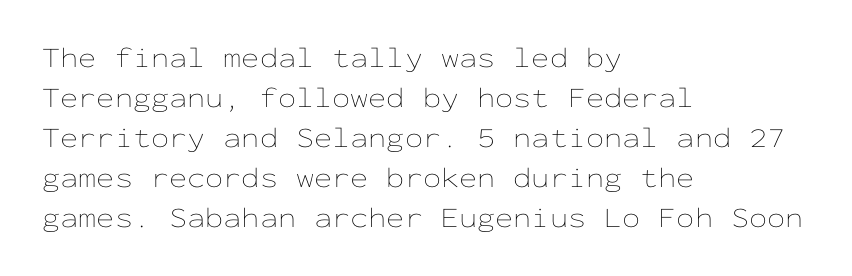
{"italic": "no", "bold": "no", "weight": "thin", "width": "wide", "stroke_contrast": "low", "x_height": "medium", "monospaced": "yes", "underline": "no", "align": "left", "line_spacing": "normal", "line_spacing_ratio": 1.38, "letter_spacing": "normal", "letter_spacing_em": 0.0, "glyph_px": 29}
